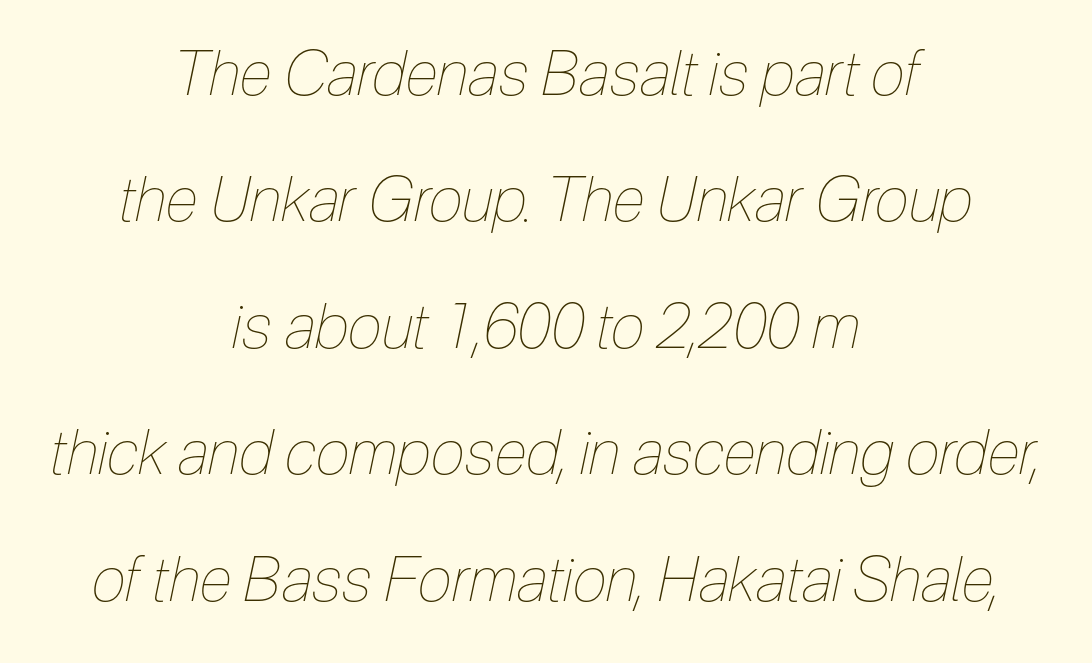
{"italic": "yes", "lean": "right", "slant_degrees": 12, "bold": "no", "weight": "thin", "width": "condensed", "stroke_contrast": "low", "x_height": "medium", "monospaced": "no", "underline": "no", "align": "center", "line_spacing": "loose", "line_spacing_ratio": 2.04, "letter_spacing": "normal", "letter_spacing_em": 0.0, "glyph_px": 62}
